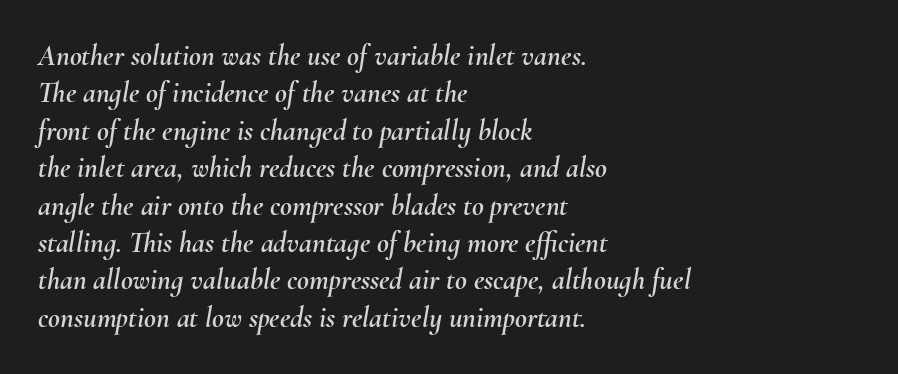
The rendering uses natural spacing where letterforms have individual widths. The rendering anchors every line to the left-hand side. Check under the words: just untouched page. The designer left line spacing at the default. When letters slant like this, we call the style italic. Compared with typical body copy, the letter spacing here is the same.
